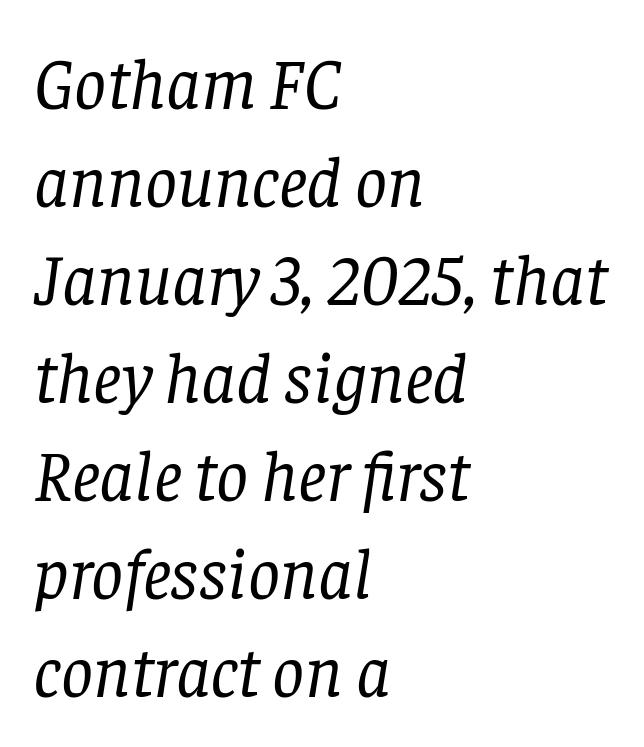
Q: Is the text bold? A: No.
Q: Is the text italic (slanted)? A: Yes, it leans right by about 8 degrees.
Q: Is the typeface a serif or a sans-serif typeface? A: Serif.
Q: Is the text underlined? A: No.
Q: How is the paragraph aligned? A: Left-aligned.
Q: Is the spacing between letters normal or unusually wide? A: Normal.
Q: Is the spacing between lines tight, normal or loose? A: Normal.
Q: Width (condensed, normal, or wide)? A: Normal.
Q: Stroke contrast? A: Low.
Q: x-height? A: Large.
Q: Monospaced? A: No.
